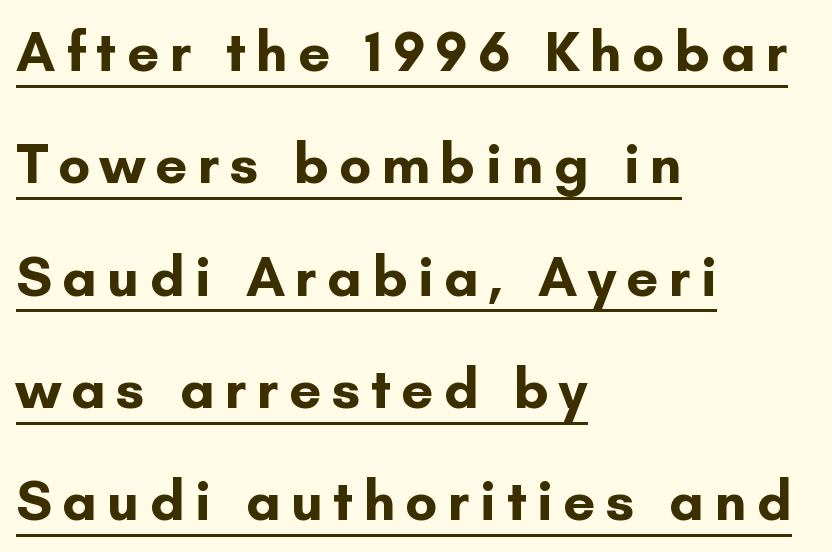
What weight is shown? A full bold with thick strokes. The lines are spread far apart with generous leading. Think of a printed novel: that variable character pitch is what you see here. Check where the strokes stop: nothing finishes them off — pure sans. This sample is left-justified, so line endings fall wherever the words run out.
